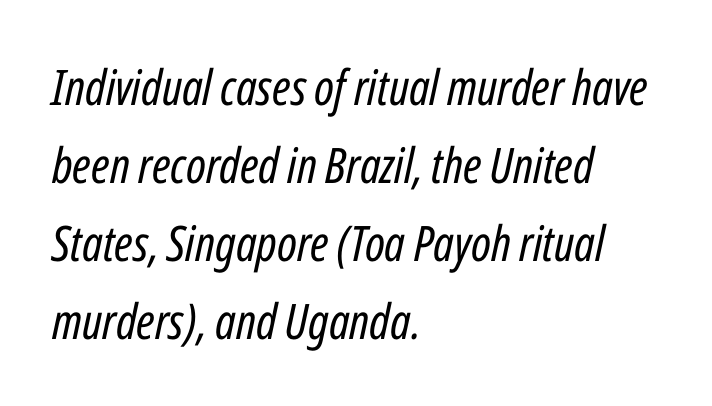
{"italic": "yes", "lean": "right", "slant_degrees": 12, "bold": "no", "weight": "regular", "width": "condensed", "stroke_contrast": "low", "x_height": "medium", "monospaced": "no", "underline": "no", "align": "left", "line_spacing": "normal", "line_spacing_ratio": 1.59, "letter_spacing": "normal", "letter_spacing_em": 0.0, "glyph_px": 49}
